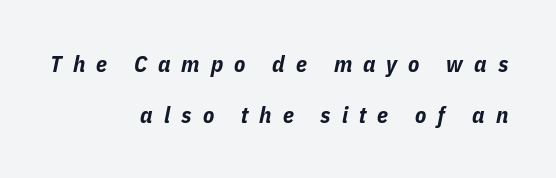
The font is running at its bold setting. The paragraph has a hard right edge and a soft left edge. Descenders hang freely into open space. Compared with typical body copy, the letter spacing here is much looser. The leading is generous, giving the passage an open texture. The axis of the letterforms is tilted away from vertical.
